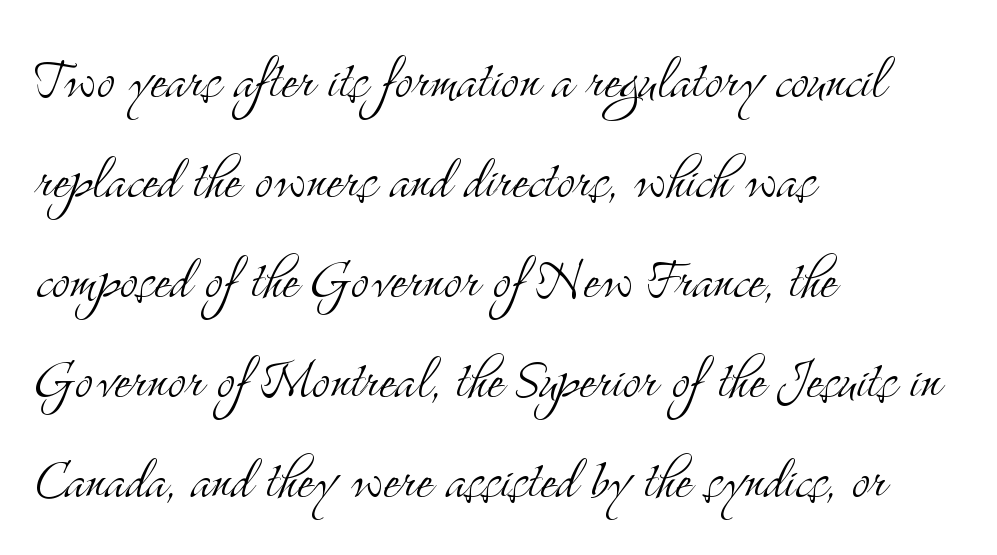
Q: Is the text bold? A: No.
Q: Is the text italic (slanted)? A: Yes.
Q: Is the typeface a serif or a sans-serif typeface? A: Serif.
Q: Is the text underlined? A: No.
Q: How is the paragraph aligned? A: Left-aligned.
Q: Is the spacing between letters normal or unusually wide? A: Normal.
Q: Is the spacing between lines tight, normal or loose? A: Normal.
Q: Width (condensed, normal, or wide)? A: Condensed.
Q: Stroke contrast? A: Medium.
Q: x-height? A: Small.
Q: Monospaced? A: No.
